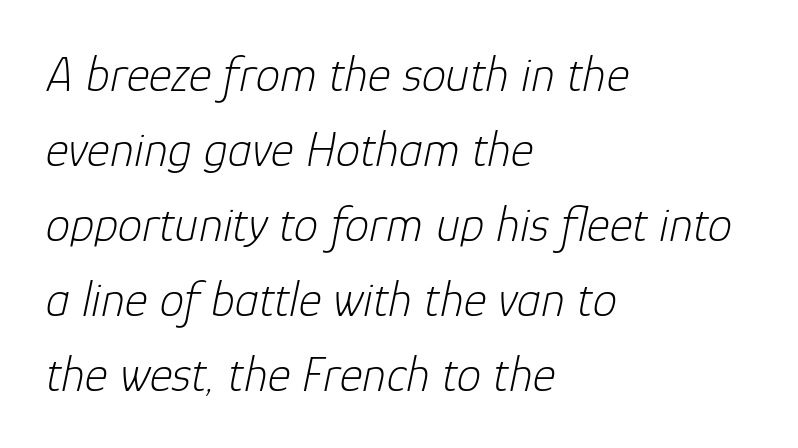
Q: Is the text bold? A: No.
Q: Is the text italic (slanted)? A: Yes, it leans right by about 12 degrees.
Q: Is the text underlined? A: No.
Q: How is the paragraph aligned? A: Left-aligned.
Q: Is the spacing between letters normal or unusually wide? A: Normal.
Q: Is the spacing between lines tight, normal or loose? A: Normal.
Q: Width (condensed, normal, or wide)? A: Normal.
Q: Stroke contrast? A: Low.
Q: x-height? A: Medium.
Q: Monospaced? A: No.
